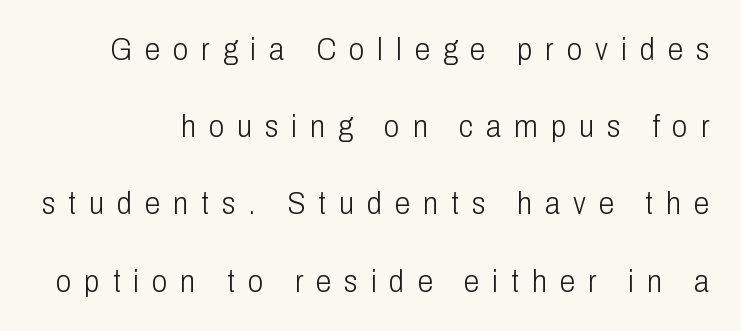
Is there any slant? The stems are plumb. The rag falls on the left side of this text block. Do the characters align in a grid? No, the font is proportional. Horizontal bands of white between lines are thick stripes. Tracking here is generous; glyphs stand well apart from one another.
